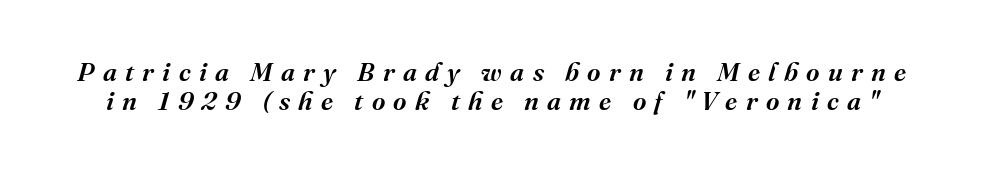
Beneath every word, the page is bare. Honestly, the letter spacing is so wide it's the main thing you notice. Every character sits at an angle, as italics do. Horizontal bands of white between lines are thin slivers.
